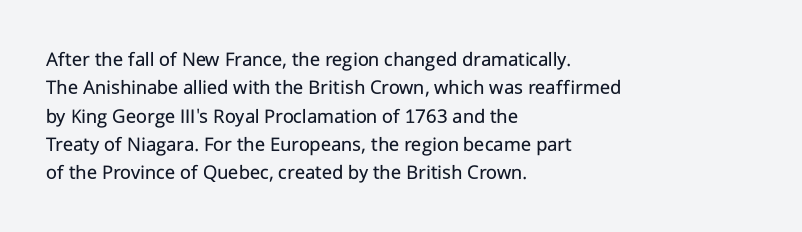
Evenly set lines give the paragraph a standard silhouette. Students, note that the glyphs here touch the page at normal intervals. In terms of posture, this sample is upright. Typeset ragged right — the left edge is the straight one.
